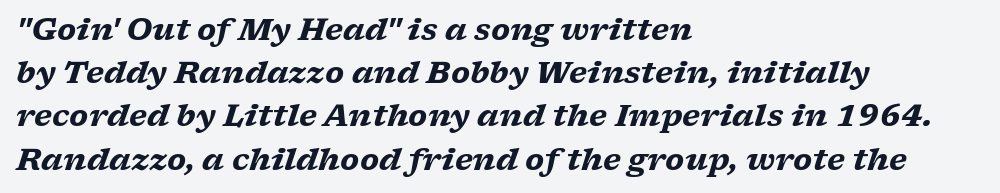
The image shows 30 px heavy, wide serif type, italic (leaning right); set left-aligned, normal line spacing (1.44x), normal letter spacing, not underlined; low stroke contrast and a medium x-height.
